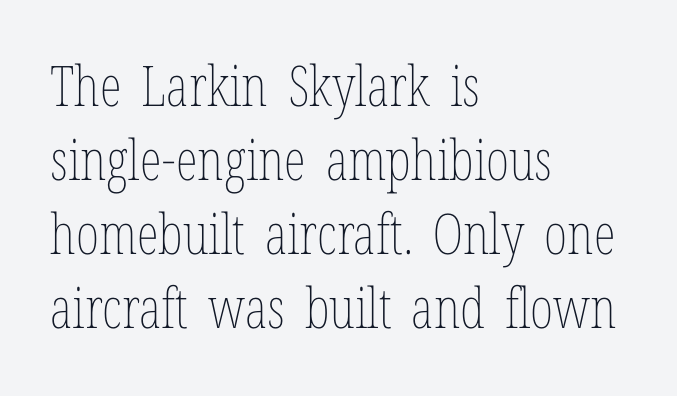
{"italic": "no", "bold": "no", "weight": "thin", "width": "condensed", "stroke_contrast": "low", "x_height": "medium", "monospaced": "no", "underline": "no", "align": "left", "line_spacing": "normal", "line_spacing_ratio": 1.32, "letter_spacing": "normal", "letter_spacing_em": 0.0, "glyph_px": 56}
